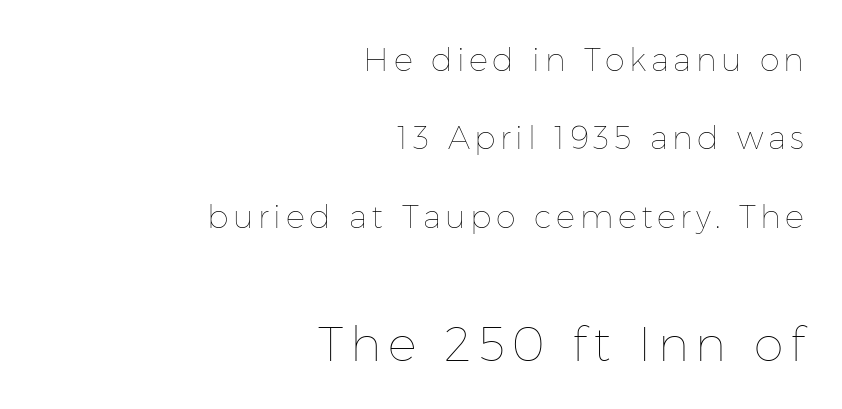
Q: Is the text bold? A: No.
Q: Is the text italic (slanted)? A: No, it is upright.
Q: Is the text underlined? A: No.
Q: How is the paragraph aligned? A: Right-aligned.
Q: Is the spacing between lines tight, normal or loose? A: Loose.
Q: Which block of text is set in a larger size, the first (top) or the second (bottom)? A: The second (bottom) one.
Q: Width (condensed, normal, or wide)? A: Normal.
Q: Stroke contrast? A: Low.
Q: x-height? A: Medium.
Q: Monospaced? A: No.
